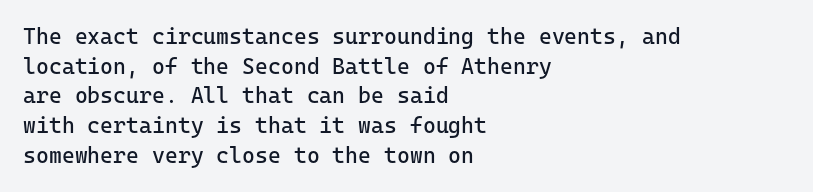
Q: Is the text bold? A: No.
Q: Is the text italic (slanted)? A: No, it is upright.
Q: Is the text underlined? A: No.
Q: How is the paragraph aligned? A: Left-aligned.
Q: Is the spacing between letters normal or unusually wide? A: Normal.
Q: Is the spacing between lines tight, normal or loose? A: Normal.
